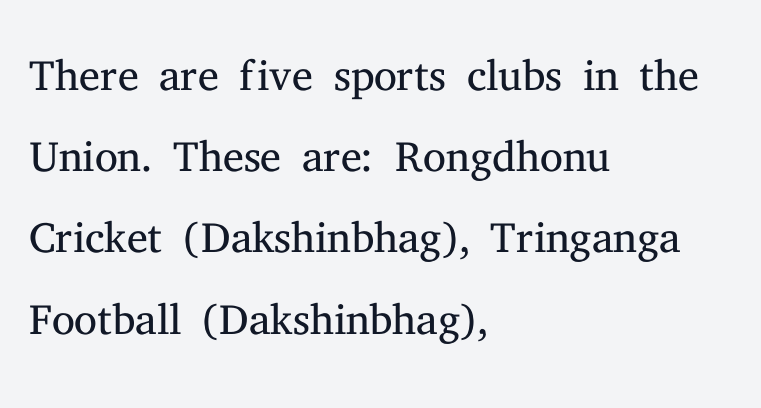
{"serif": "yes", "italic": "no", "bold": "no", "weight": "light", "width": "normal", "stroke_contrast": "medium", "x_height": "medium", "monospaced": "no", "underline": "no", "align": "left", "line_spacing": "normal", "line_spacing_ratio": 1.25, "letter_spacing": "normal", "letter_spacing_em": 0.0, "glyph_px": 65}
